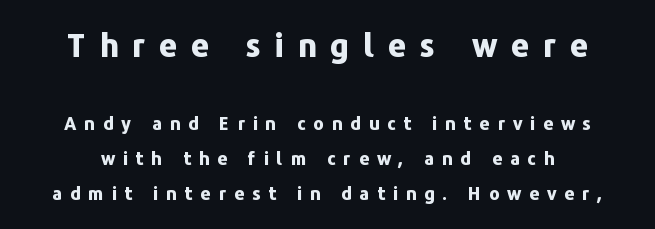
Q: Is the text bold? A: Yes.
Q: Is the text italic (slanted)? A: No, it is upright.
Q: Is the typeface a serif or a sans-serif typeface? A: Sans-serif.
Q: Is the text underlined? A: No.
Q: Is the spacing between letters normal or unusually wide? A: Unusually wide.
Q: Is the spacing between lines tight, normal or loose? A: Loose.
Q: Which block of text is set in a larger size, the first (top) or the second (bottom)? A: The first (top) one.
Q: Width (condensed, normal, or wide)? A: Normal.
Q: Stroke contrast? A: Low.
Q: x-height? A: Medium.
Q: Monospaced? A: No.
